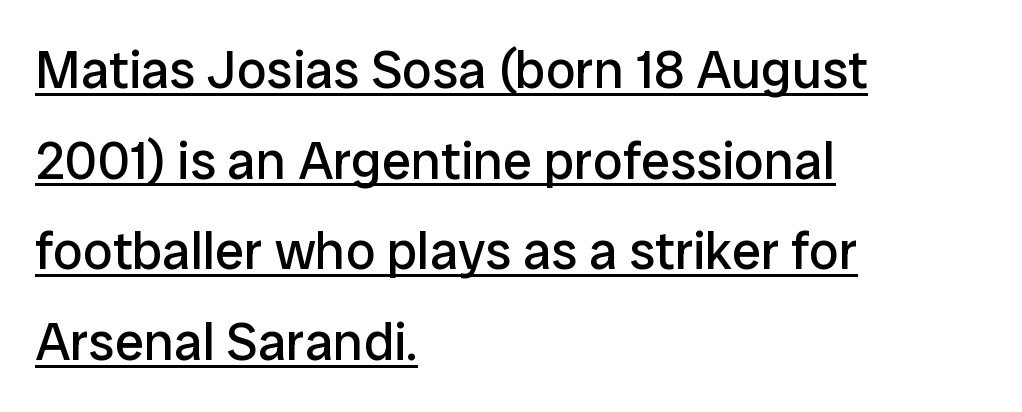
{"serif": "no", "italic": "no", "bold": "no", "weight": "regular", "width": "normal", "stroke_contrast": "low", "x_height": "medium", "monospaced": "no", "underline": "yes", "align": "left", "line_spacing_ratio": 1.71, "letter_spacing": "normal", "letter_spacing_em": 0.0, "glyph_px": 53}
